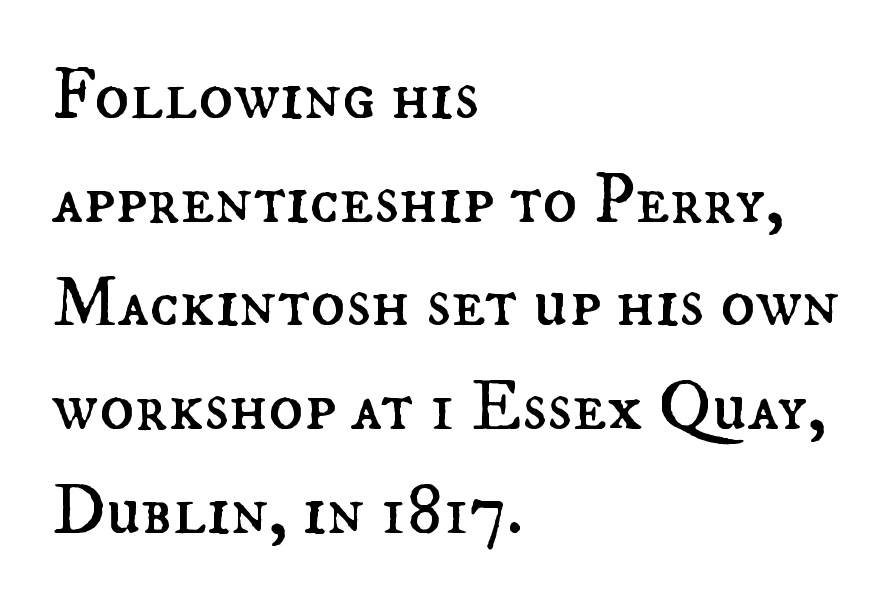
The image shows 72 px regular-weight type, upright; set left-aligned, normal line spacing (1.44x), normal letter spacing, not underlined; medium stroke contrast and a small x-height.
